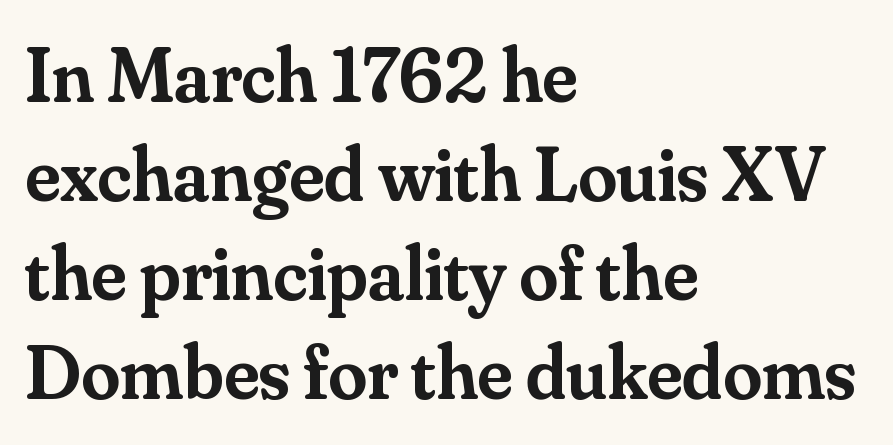
Q: Is the text bold? A: Semi-bold.
Q: Is the text italic (slanted)? A: No, it is upright.
Q: Is the typeface a serif or a sans-serif typeface? A: Serif.
Q: Is the text underlined? A: No.
Q: How is the paragraph aligned? A: Left-aligned.
Q: Is the spacing between letters normal or unusually wide? A: Normal.
Q: Is the spacing between lines tight, normal or loose? A: Normal.
Q: Width (condensed, normal, or wide)? A: Normal.
Q: Stroke contrast? A: Medium.
Q: x-height? A: Small.
Q: Monospaced? A: No.
